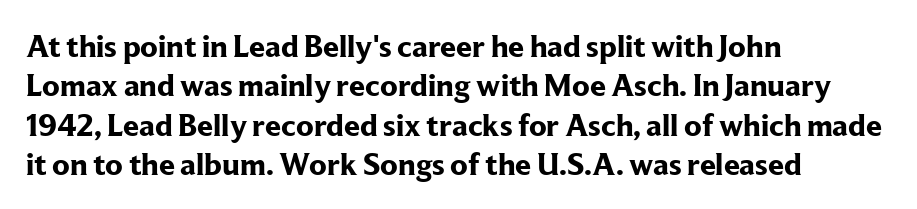
Q: Is the text bold? A: Yes.
Q: Is the text italic (slanted)? A: No, it is upright.
Q: Is the typeface a serif or a sans-serif typeface? A: Serif.
Q: Is the text underlined? A: No.
Q: How is the paragraph aligned? A: Left-aligned.
Q: Is the spacing between letters normal or unusually wide? A: Normal.
Q: Width (condensed, normal, or wide)? A: Normal.
Q: Stroke contrast? A: Low.
Q: x-height? A: Medium.
Q: Monospaced? A: No.
